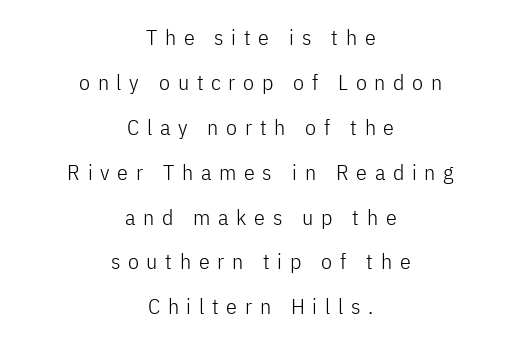
The typography opts for an upright posture over an oblique one. In terms of leading, this rendering errs on the spacious side. The passage shown is not bold in any degree. The tracking reads as deliberately expanded to a designer's eye. Which margin do the lines hug? Neither — every line sits in the middle.
